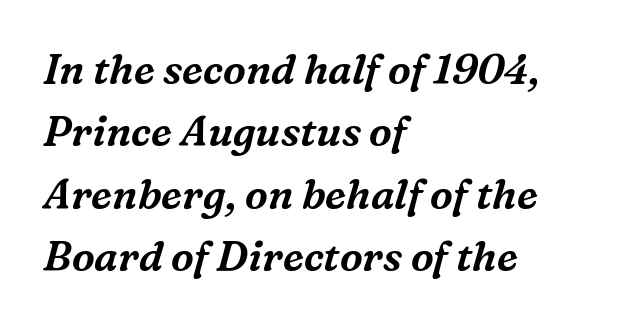
Each letter keeps its own natural width here, so spacing adapts to shape. The ragged edge is on the right, which tells us the setting is flush left. Honestly, there is no underline to notice here at all. An italicized treatment has been applied to the whole sample.
